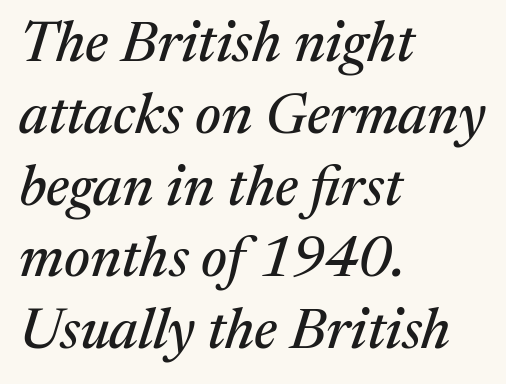
The image shows 57 px serif type, italic (leaning right); set left-aligned, normal line spacing (1.26x), normal letter spacing, not underlined; medium stroke contrast and a medium x-height.
